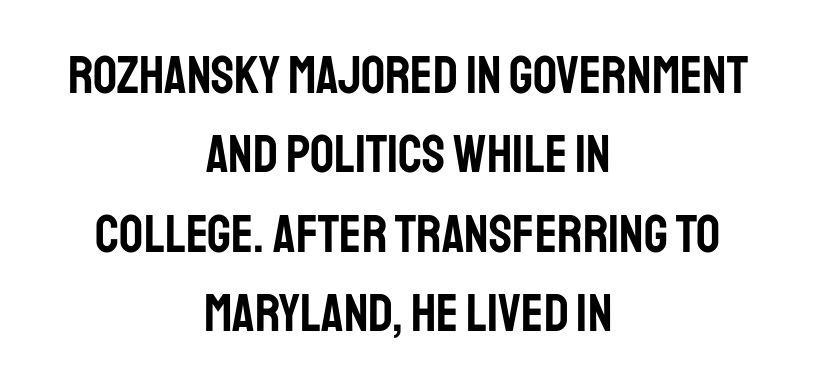
Q: Is the text italic (slanted)? A: No, it is upright.
Q: Is the typeface a serif or a sans-serif typeface? A: Sans-serif.
Q: Is the text underlined? A: No.
Q: How is the paragraph aligned? A: Centered.
Q: Is the spacing between letters normal or unusually wide? A: Normal.
Q: Is the spacing between lines tight, normal or loose? A: Normal.
Q: Width (condensed, normal, or wide)? A: Condensed.
Q: Stroke contrast? A: Low.
Q: x-height? A: Large.
Q: Monospaced? A: No.
